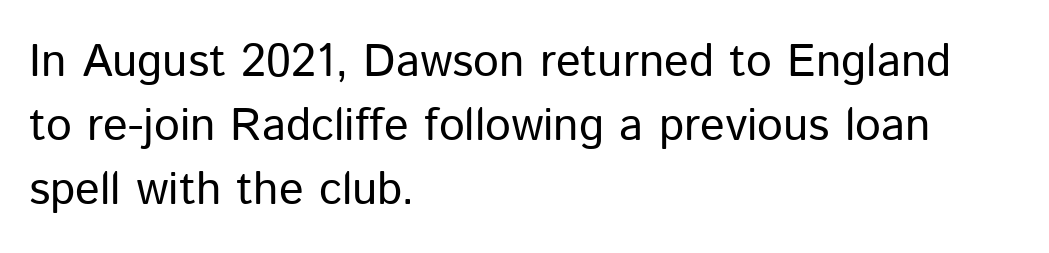
{"serif": "no", "italic": "no", "bold": "no", "weight": "regular", "width": "normal", "stroke_contrast": "low", "x_height": "medium", "monospaced": "no", "underline": "no", "align": "left", "line_spacing": "normal", "line_spacing_ratio": 1.39, "letter_spacing": "normal", "letter_spacing_em": 0.0, "glyph_px": 46}
